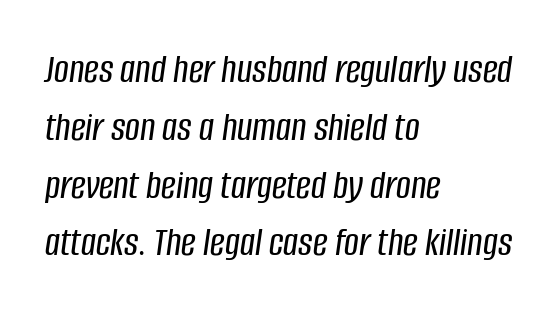
In terms of posture, this sample is oblique. Caption: multi-line text, flush left, ragged right. Caption: standard tracking, unaltered. The passage shown is typed in a proportional face where columns would drift.
